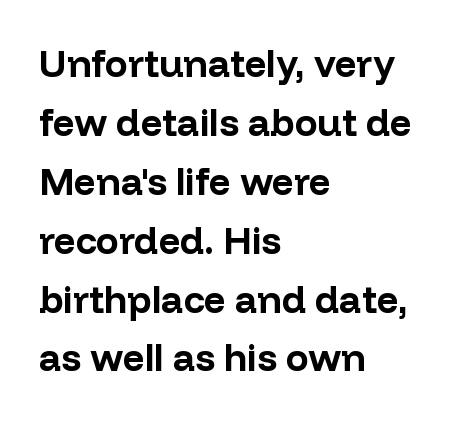
Strong, thick strokes mark this as bold type. Summary of vertical rhythm: regular, with standard interline spacing. Tall strokes in this sample are plumb rather than angled. Serif or sans? Sans — the stroke terminals are bare. Left-aligned paragraph, ragged on the right. The rendering uses natural spacing where letterforms have individual widths.
